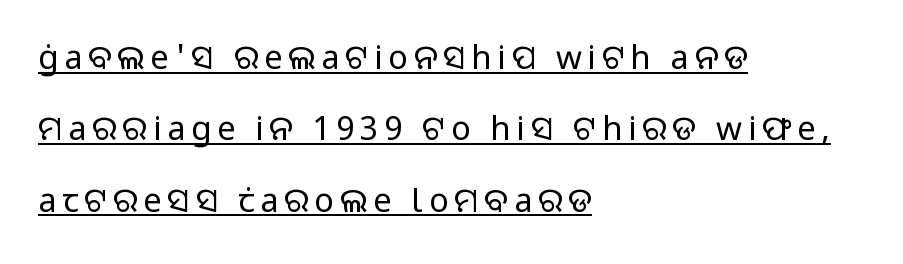
The image shows 33 px regular-weight sans-serif type, upright; set left-aligned, loose line spacing (2.16x), underlined; low stroke contrast and a medium x-height.
